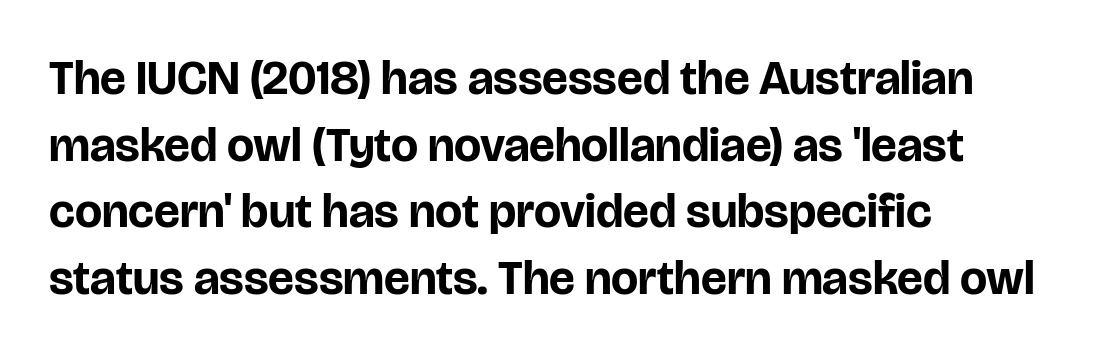
The image shows 48 px bold sans-serif type, upright; set left-aligned, normal line spacing (1.39x), normal letter spacing, not underlined; low stroke contrast and a large x-height.
